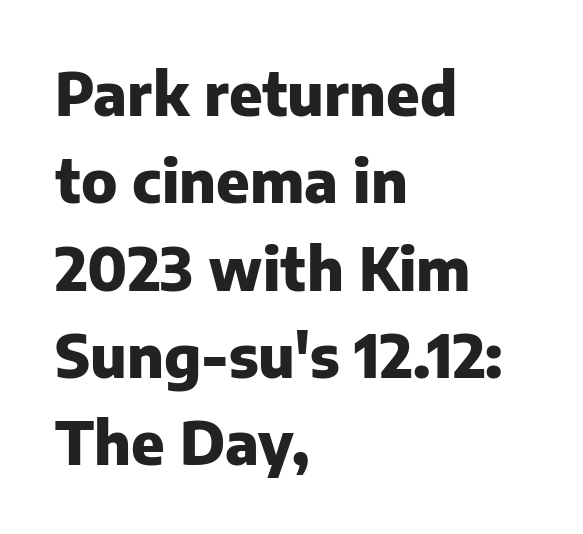
The image shows 59 px heavy sans-serif type, upright; set left-aligned, normal line spacing (1.48x), normal letter spacing, not underlined; low stroke contrast and a medium x-height.
